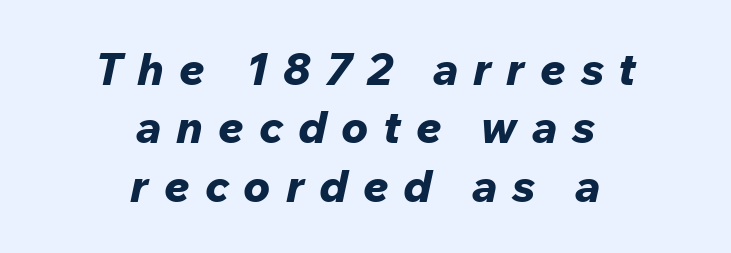
Layout note: lines centered. Just letters on the line, the space beneath them empty. Each word looks stretched out because of the extra space between its letters. Characters are canted at an angle relative to the baseline's perpendicular. Do the characters align in a grid? No, the font is proportional.
